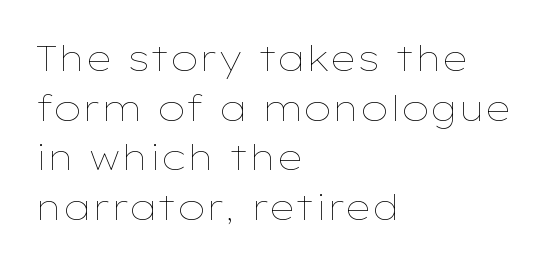
Q: Is the text bold? A: No.
Q: Is the text italic (slanted)? A: No, it is upright.
Q: Is the text underlined? A: No.
Q: How is the paragraph aligned? A: Left-aligned.
Q: Is the spacing between letters normal or unusually wide? A: Normal.
Q: Is the spacing between lines tight, normal or loose? A: Normal.
Q: Width (condensed, normal, or wide)? A: Wide.
Q: Stroke contrast? A: Low.
Q: x-height? A: Medium.
Q: Monospaced? A: No.
